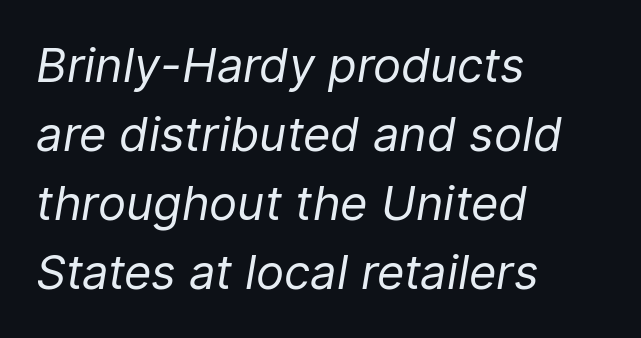
{"italic": "yes", "lean": "right", "slant_degrees": 9, "bold": "no", "weight": "regular", "width": "normal", "stroke_contrast": "low", "x_height": "medium", "monospaced": "no", "underline": "no", "align": "left", "line_spacing": "normal", "line_spacing_ratio": 1.47, "letter_spacing": "normal", "letter_spacing_em": 0.0, "glyph_px": 47}
